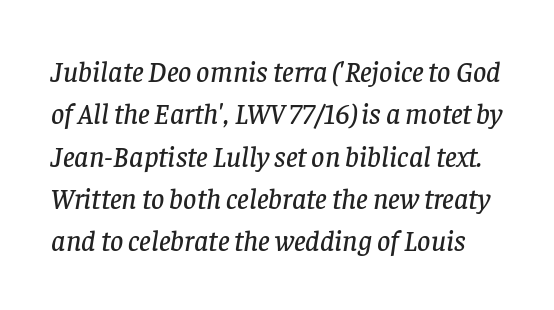
Q: Is the text italic (slanted)? A: Yes, it leans right by about 8 degrees.
Q: Is the typeface a serif or a sans-serif typeface? A: Serif.
Q: Is the text underlined? A: No.
Q: Is the spacing between letters normal or unusually wide? A: Normal.
Q: Is the spacing between lines tight, normal or loose? A: Normal.
Q: Width (condensed, normal, or wide)? A: Normal.
Q: Stroke contrast? A: Low.
Q: x-height? A: Large.
Q: Monospaced? A: No.
